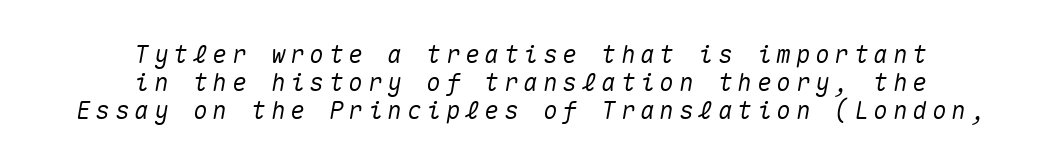
Q: Is the text italic (slanted)? A: Yes, it leans right by about 10 degrees.
Q: Is the text underlined? A: No.
Q: How is the paragraph aligned? A: Centered.
Q: Is the spacing between letters normal or unusually wide? A: Unusually wide.
